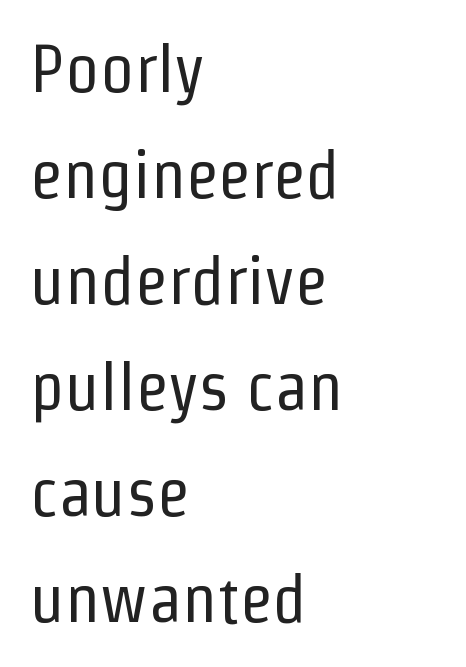
Ink coverage per letter is moderate at most. Tracking here is standard; glyphs follow each other at the usual distance. Is this a fixed-width face? No — the glyphs have proportional, varying widths. Posture: straight, roman, zero tilt. Examine the stroke ends and you'll find no serifs.
